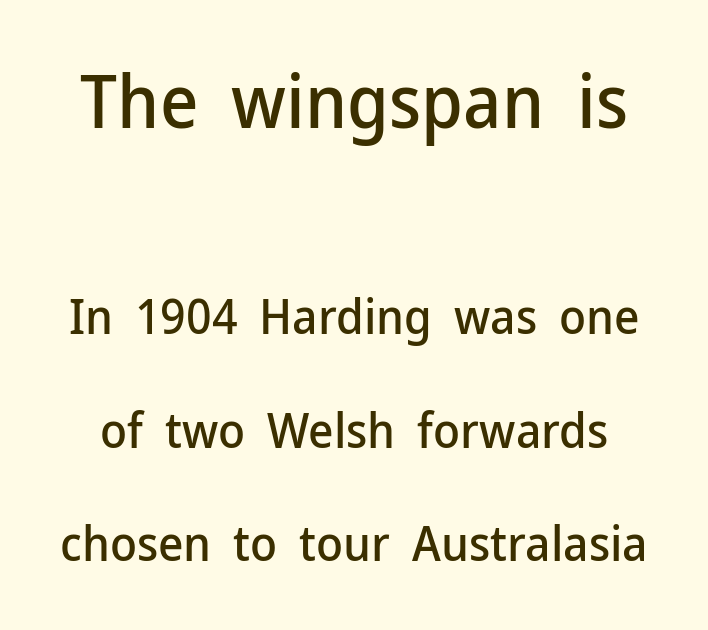
Q: Is the text italic (slanted)? A: No, it is upright.
Q: Is the typeface a serif or a sans-serif typeface? A: Sans-serif.
Q: Is the text underlined? A: No.
Q: Is the spacing between letters normal or unusually wide? A: Normal.
Q: Is the spacing between lines tight, normal or loose? A: Loose.
Q: Which block of text is set in a larger size, the first (top) or the second (bottom)? A: The first (top) one.
Q: Width (condensed, normal, or wide)? A: Normal.
Q: Stroke contrast? A: Low.
Q: x-height? A: Medium.
Q: Monospaced? A: No.
